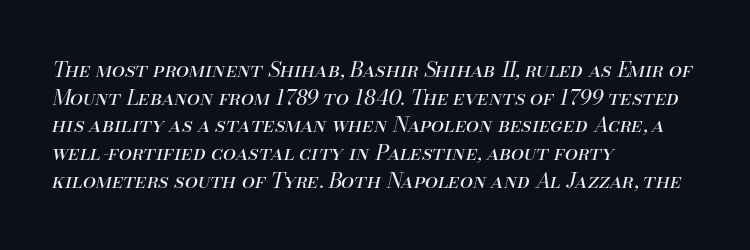
The image shows 21 px text type, italic (leaning right); set left-aligned, normal line spacing (1.32x), normal letter spacing, not underlined.
